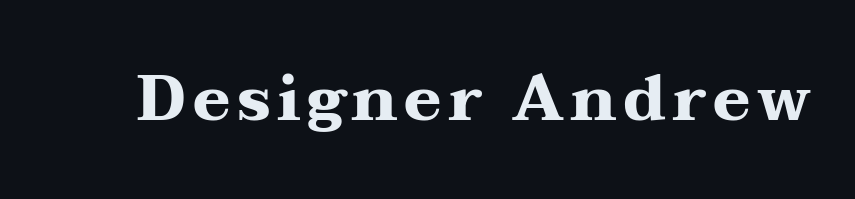
The image shows 64 px heavy, wide serif type, upright; set not underlined; medium stroke contrast and a medium x-height.
